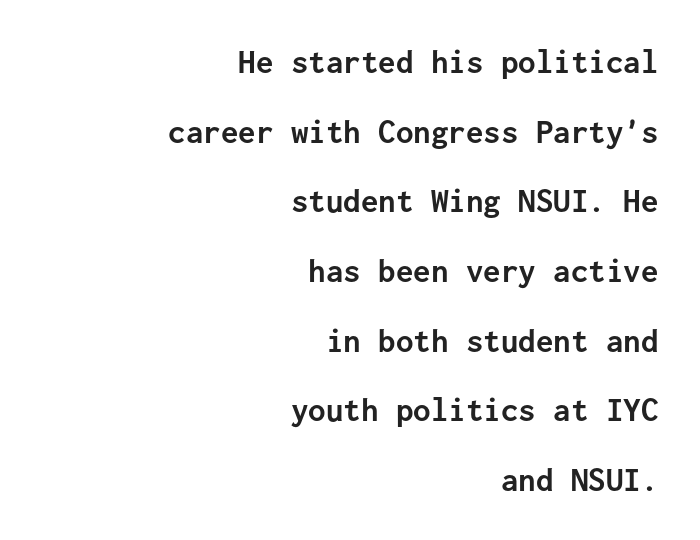
Q: Is the text bold? A: Yes.
Q: Is the text italic (slanted)? A: No, it is upright.
Q: Is the typeface a serif or a sans-serif typeface? A: Sans-serif.
Q: Is the text underlined? A: No.
Q: How is the paragraph aligned? A: Right-aligned.
Q: Is the spacing between letters normal or unusually wide? A: Normal.
Q: Is the spacing between lines tight, normal or loose? A: Loose.
Q: Width (condensed, normal, or wide)? A: Normal.
Q: Stroke contrast? A: Low.
Q: x-height? A: Medium.
Q: Monospaced? A: Yes.
